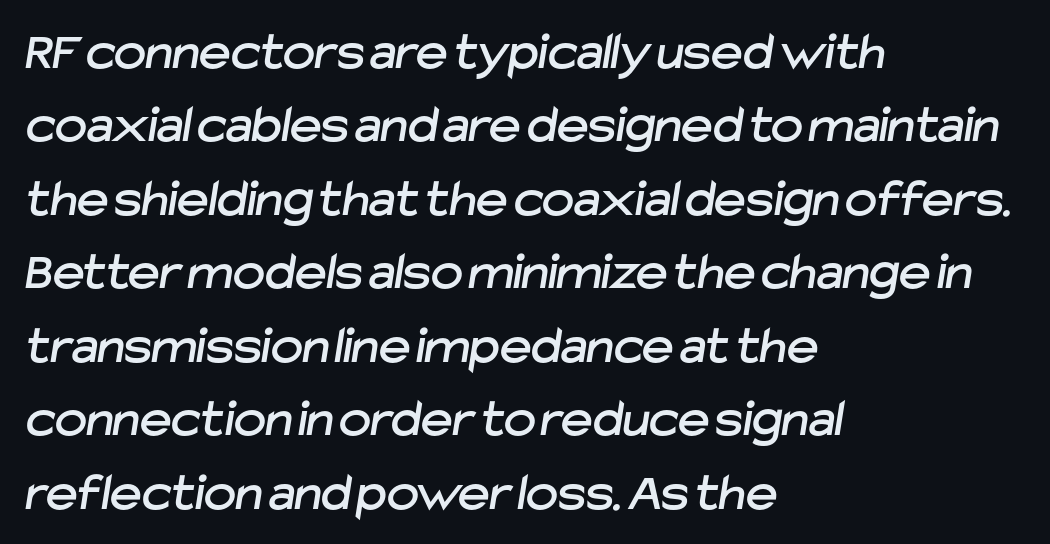
{"serif": "no", "width": "normal", "stroke_contrast": "low", "x_height": "medium", "monospaced": "no", "underline": "no", "align": "left", "line_spacing": "normal", "line_spacing_ratio": 1.36, "letter_spacing": "normal", "letter_spacing_em": 0.0, "glyph_px": 54}
